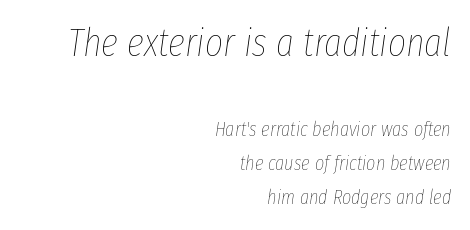
Q: Is the text bold? A: No.
Q: Is the text italic (slanted)? A: Yes, it leans right by about 8 degrees.
Q: Is the text underlined? A: No.
Q: How is the paragraph aligned? A: Right-aligned.
Q: Is the spacing between letters normal or unusually wide? A: Normal.
Q: Which block of text is set in a larger size, the first (top) or the second (bottom)? A: The first (top) one.
Q: Width (condensed, normal, or wide)? A: Condensed.
Q: Stroke contrast? A: Low.
Q: x-height? A: Medium.
Q: Monospaced? A: No.
